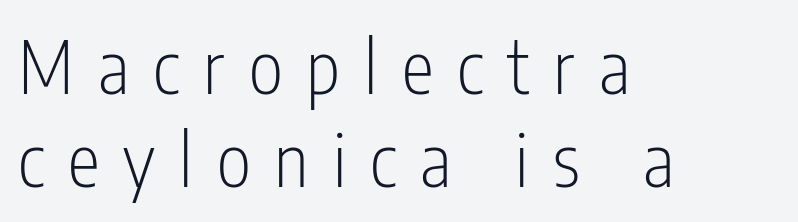
The image shows 73 px light, condensed sans-serif type, upright; set left-aligned, normal line spacing (1.27x), unusually wide letter spacing (+0.33 em), not underlined; low stroke contrast and a medium x-height.
